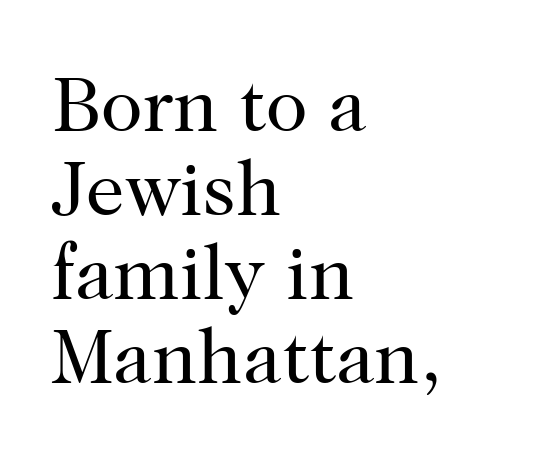
{"serif": "yes", "italic": "no", "bold": "no", "weight": "regular", "width": "normal", "stroke_contrast": "high", "x_height": "medium", "monospaced": "no", "underline": "no", "align": "left", "line_spacing": "tight", "line_spacing_ratio": 1.09, "letter_spacing": "normal", "letter_spacing_em": 0.0, "glyph_px": 77}
